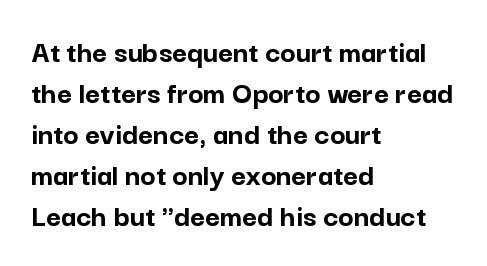
The image shows 32 px semibold sans-serif type, upright; set left-aligned, normal line spacing (1.28x), normal letter spacing, not underlined; low stroke contrast and a medium x-height.
